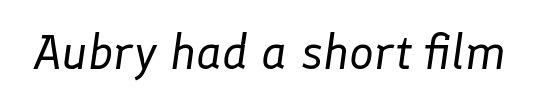
{"italic": "yes", "lean": "right", "slant_degrees": 8, "bold": "no", "weight": "regular", "width": "normal", "stroke_contrast": "low", "x_height": "medium", "monospaced": "no", "underline": "no", "letter_spacing": "normal", "letter_spacing_em": 0.0, "glyph_px": 49}
